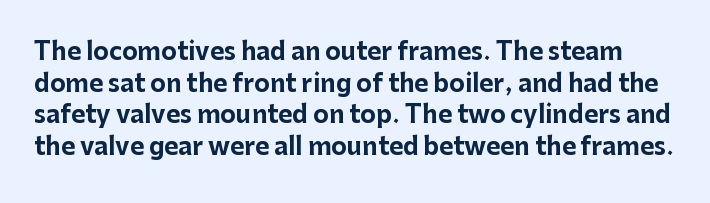
The image shows 24 px bold type, upright; set normal line spacing (1.32x), normal letter spacing, not underlined.
